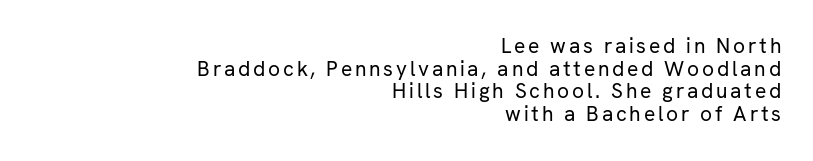
Q: Is the text bold? A: No.
Q: Is the text italic (slanted)? A: No, it is upright.
Q: Is the text underlined? A: No.
Q: How is the paragraph aligned? A: Right-aligned.
Q: Is the spacing between lines tight, normal or loose? A: Tight.
